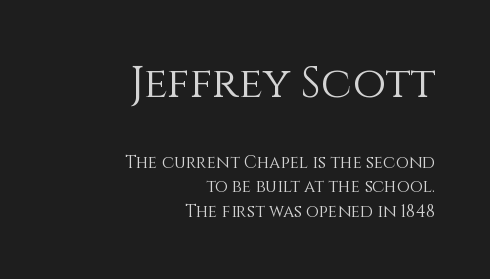
{"italic": "no", "bold": "no", "weight": "light", "width": "normal", "x_height": "large", "monospaced": "no", "underline": "no", "align": "right", "line_spacing": "normal", "line_spacing_ratio": 1.43, "letter_spacing": "normal", "letter_spacing_em": 0.0, "larger_block": "first", "size_ratio": 2.53, "glyph_px": 43}
